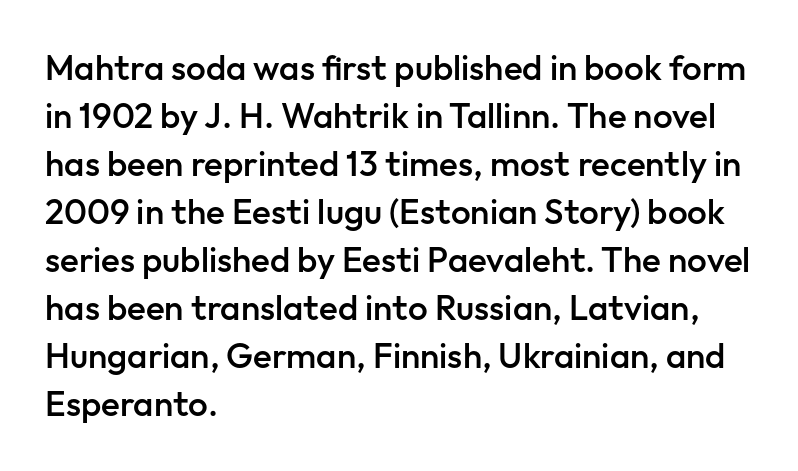
Q: Is the text bold? A: Semi-bold.
Q: Is the text italic (slanted)? A: No, it is upright.
Q: Is the typeface a serif or a sans-serif typeface? A: Sans-serif.
Q: Is the text underlined? A: No.
Q: How is the paragraph aligned? A: Left-aligned.
Q: Is the spacing between letters normal or unusually wide? A: Normal.
Q: Is the spacing between lines tight, normal or loose? A: Normal.
Q: Width (condensed, normal, or wide)? A: Normal.
Q: Stroke contrast? A: Low.
Q: x-height? A: Medium.
Q: Monospaced? A: No.
